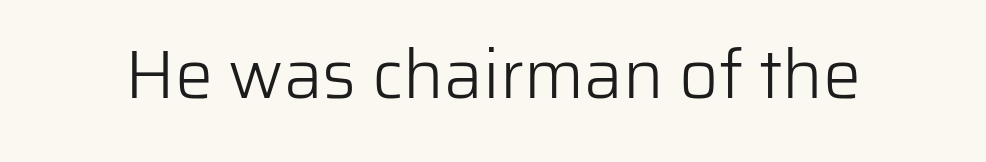
The image shows 68 px light sans-serif type, upright; set normal letter spacing, not underlined; low stroke contrast and a medium x-height.
